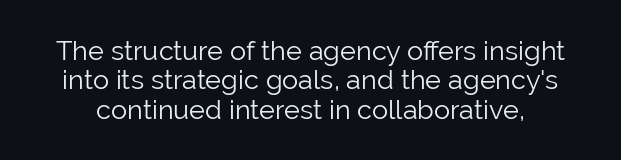
The image shows 27 px text type, upright; set tight line spacing (1.09x), normal letter spacing, not underlined.
